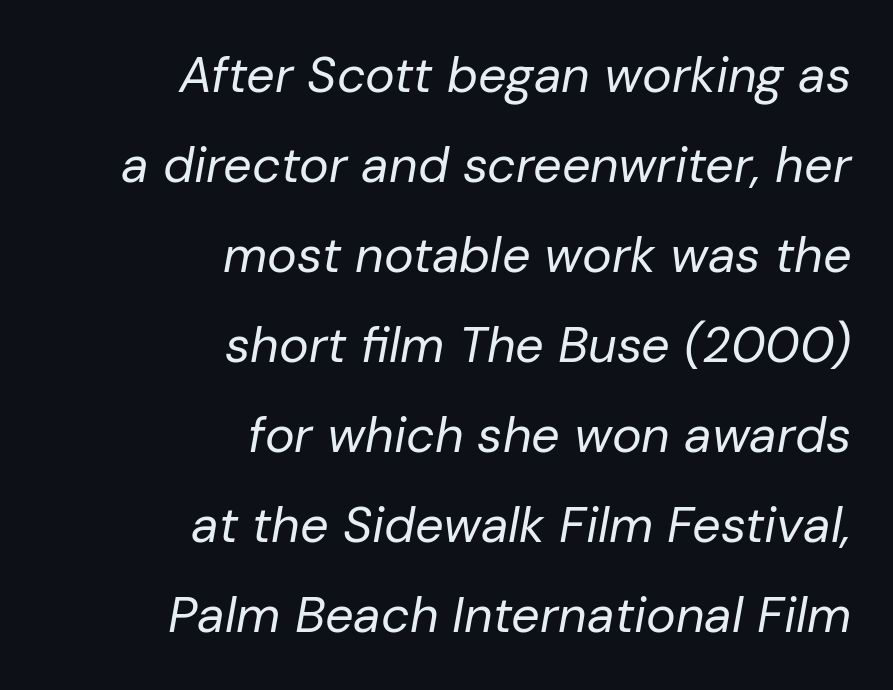
Unmarked baselines from the first word to the last. A quiet, ordinary-to-light weight characterises the typeface. Rendered with sloped, italic letterforms. The tracking reads as untouched default to a designer's eye. This sample is right-justified, so line beginnings fall wherever the words allow.
